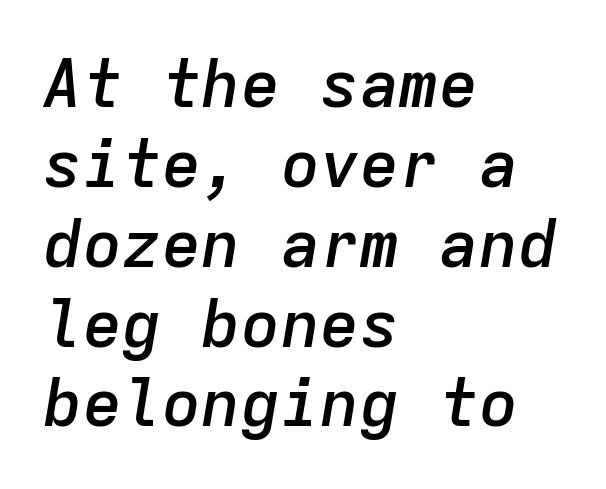
Q: Is the text bold? A: Semi-bold.
Q: Is the text italic (slanted)? A: Yes, it leans right by about 9 degrees.
Q: Is the text underlined? A: No.
Q: How is the paragraph aligned? A: Left-aligned.
Q: Is the spacing between letters normal or unusually wide? A: Normal.
Q: Width (condensed, normal, or wide)? A: Normal.
Q: Stroke contrast? A: Low.
Q: x-height? A: Medium.
Q: Monospaced? A: Yes.
